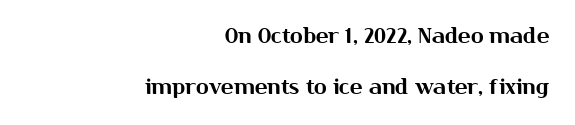
{"italic": "no", "underline": "no", "align": "right", "line_spacing": "loose", "line_spacing_ratio": 2.41, "letter_spacing": "normal", "letter_spacing_em": 0.0, "glyph_px": 21}
